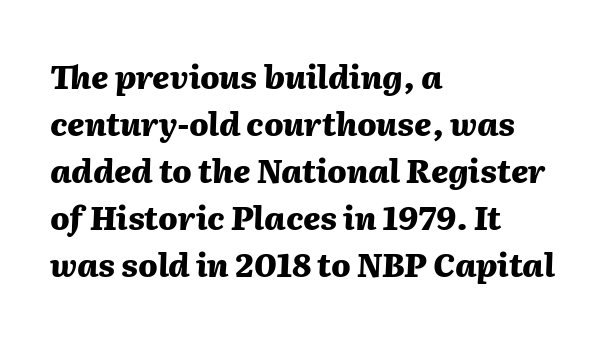
The image shows 32 px heavy type, italic (leaning right); set left-aligned, normal line spacing (1.47x), normal letter spacing, not underlined; medium stroke contrast and a medium x-height.
